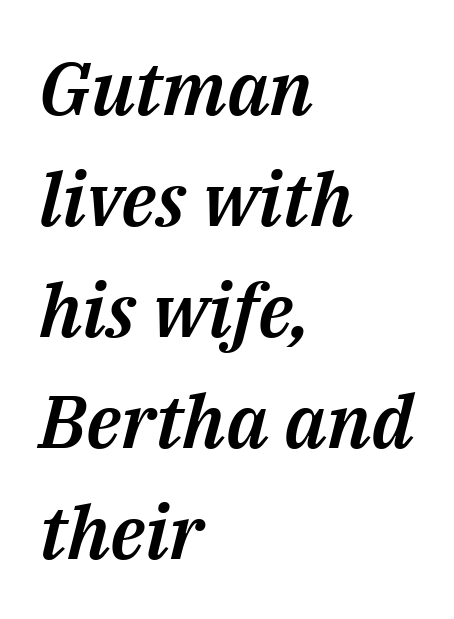
Q: Is the text italic (slanted)? A: Yes, it leans right by about 14 degrees.
Q: Is the text underlined? A: No.
Q: How is the paragraph aligned? A: Left-aligned.
Q: Is the spacing between letters normal or unusually wide? A: Normal.
Q: Is the spacing between lines tight, normal or loose? A: Normal.
Q: Width (condensed, normal, or wide)? A: Normal.
Q: Stroke contrast? A: Medium.
Q: x-height? A: Medium.
Q: Monospaced? A: No.
